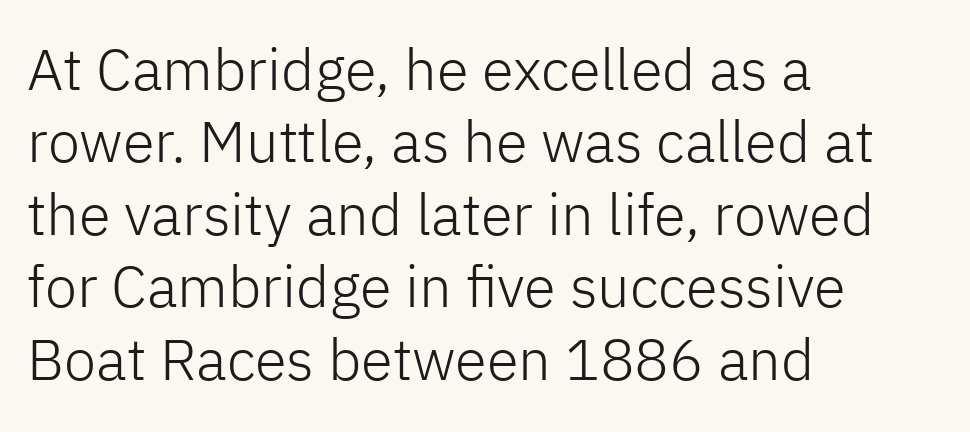
Unlike a traditional serif, this face leaves its strokes unadorned. Each letter keeps its own natural width here, so spacing adapts to shape. The glyphs are unaccompanied by any horizontal stroke below them. These lines sit exactly where default settings would place them.
